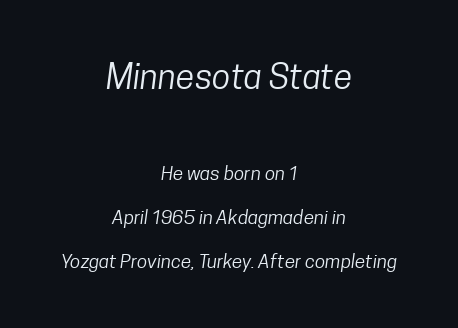
{"serif": "no", "bold": "no", "weight": "regular", "width": "condensed", "stroke_contrast": "low", "x_height": "medium", "monospaced": "no", "underline": "no", "align": "center", "line_spacing": "loose", "line_spacing_ratio": 2.31, "letter_spacing": "normal", "letter_spacing_em": 0.0, "larger_block": "first", "size_ratio": 1.79, "glyph_px": 34}
